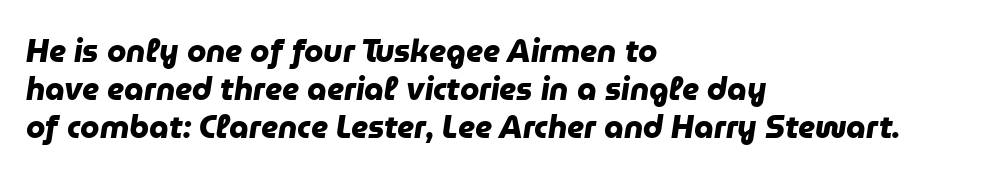
The image shows 31 px heavy sans-serif type; set left-aligned, line spacing 1.23x, normal letter spacing, not underlined; low stroke contrast and a medium x-height.
